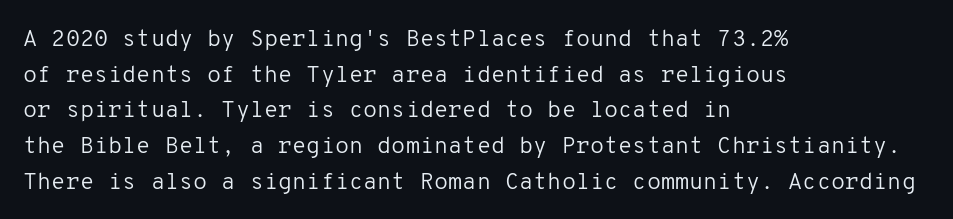
The image shows 23 px text type, upright; set left-aligned, normal line spacing (1.55x), normal letter spacing, not underlined.
